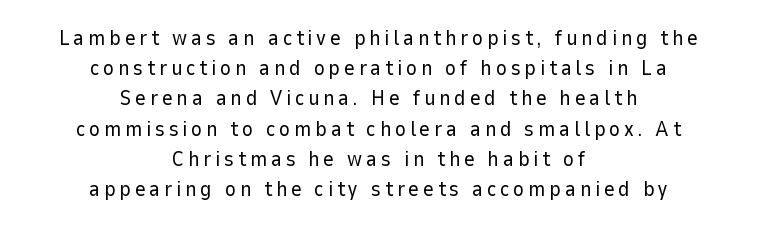
The image shows 21 px text type, upright; set centered, normal line spacing (1.44x), not underlined.
